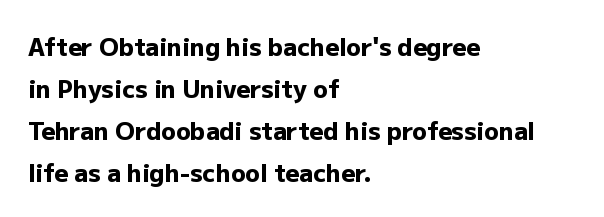
The image shows 24 px bold type, upright; set left-aligned, line spacing 1.75x, normal letter spacing, not underlined.
